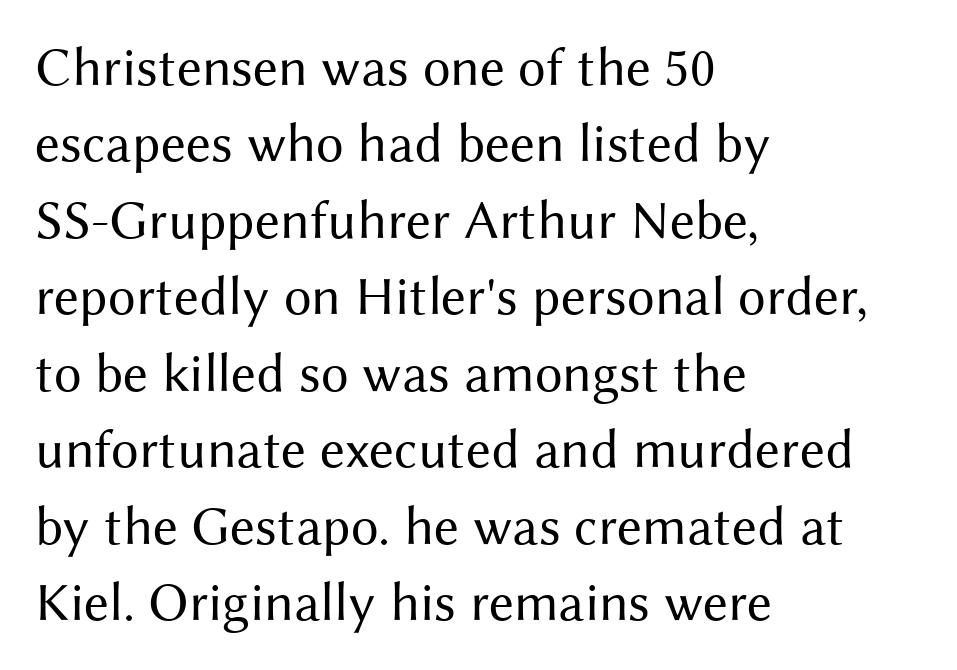
{"serif": "no", "italic": "no", "bold": "no", "weight": "regular", "width": "normal", "stroke_contrast": "medium", "x_height": "medium", "monospaced": "no", "underline": "no", "align": "left", "line_spacing": "normal", "line_spacing_ratio": 1.39, "letter_spacing": "normal", "letter_spacing_em": 0.0, "glyph_px": 55}
